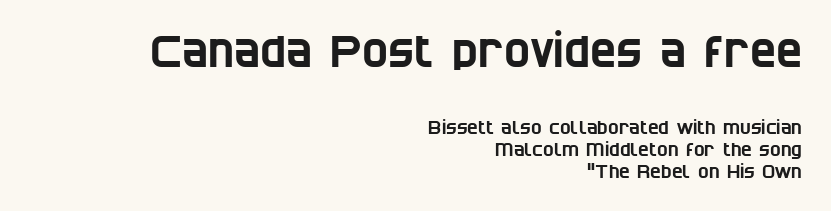
Q: Is the typeface a serif or a sans-serif typeface? A: Sans-serif.
Q: Is the text underlined? A: No.
Q: How is the paragraph aligned? A: Right-aligned.
Q: Is the spacing between letters normal or unusually wide? A: Normal.
Q: Which block of text is set in a larger size, the first (top) or the second (bottom)? A: The first (top) one.
Q: Width (condensed, normal, or wide)? A: Condensed.
Q: Stroke contrast? A: Low.
Q: x-height? A: Large.
Q: Monospaced? A: No.
